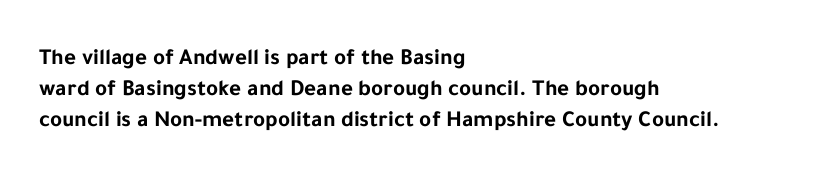
Q: Is the text bold? A: Yes.
Q: Is the text italic (slanted)? A: No, it is upright.
Q: Is the text underlined? A: No.
Q: How is the paragraph aligned? A: Left-aligned.
Q: Is the spacing between letters normal or unusually wide? A: Normal.
Q: Is the spacing between lines tight, normal or loose? A: Normal.
